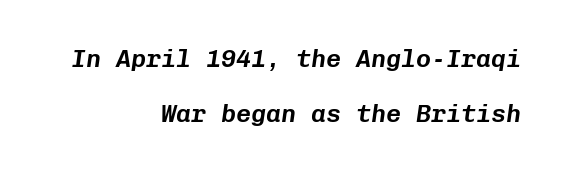
Q: Is the text italic (slanted)? A: Yes, it leans right by about 8 degrees.
Q: Is the text underlined? A: No.
Q: How is the paragraph aligned? A: Right-aligned.
Q: Is the spacing between letters normal or unusually wide? A: Normal.
Q: Is the spacing between lines tight, normal or loose? A: Loose.
